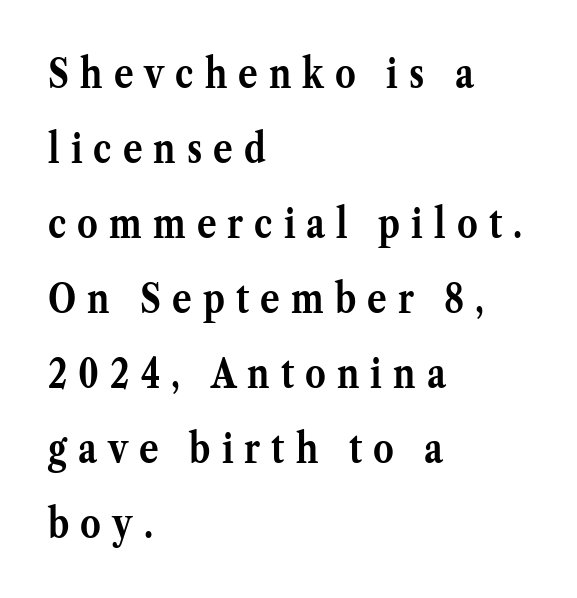
{"serif": "yes", "italic": "no", "bold": "yes", "weight": "semibold", "width": "normal", "stroke_contrast": "medium", "x_height": "medium", "monospaced": "no", "underline": "no", "align": "left", "line_spacing_ratio": 1.83, "letter_spacing": "wide", "letter_spacing_em": 0.27, "glyph_px": 41}
